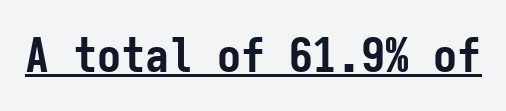
{"serif": "no", "italic": "no", "bold": "yes", "weight": "semibold", "width": "condensed", "stroke_contrast": "low", "x_height": "medium", "monospaced": "yes", "underline": "yes", "letter_spacing": "normal", "letter_spacing_em": 0.0, "glyph_px": 48}
